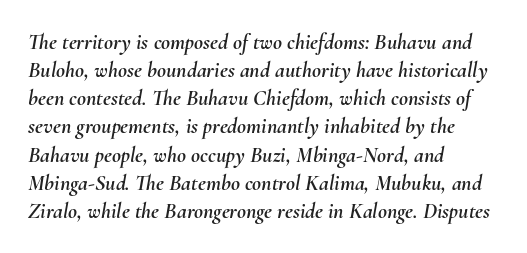
Q: Is the text italic (slanted)? A: Yes, it leans right by about 10 degrees.
Q: Is the text underlined? A: No.
Q: How is the paragraph aligned? A: Left-aligned.
Q: Is the spacing between letters normal or unusually wide? A: Normal.
Q: Is the spacing between lines tight, normal or loose? A: Normal.
